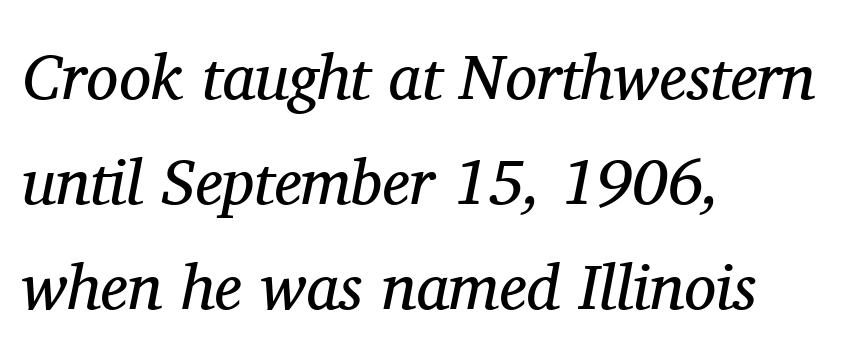
The passage is arranged the way most books set body copy — flush left. The rendering applies a slant to the glyphs. Spacing between characters is what you'd get straight out of the box. The baseline area is clear. Looks like regular typesetting: each glyph gets only the width it needs. The text was rendered using a seriffed face with decorative stroke endings.
